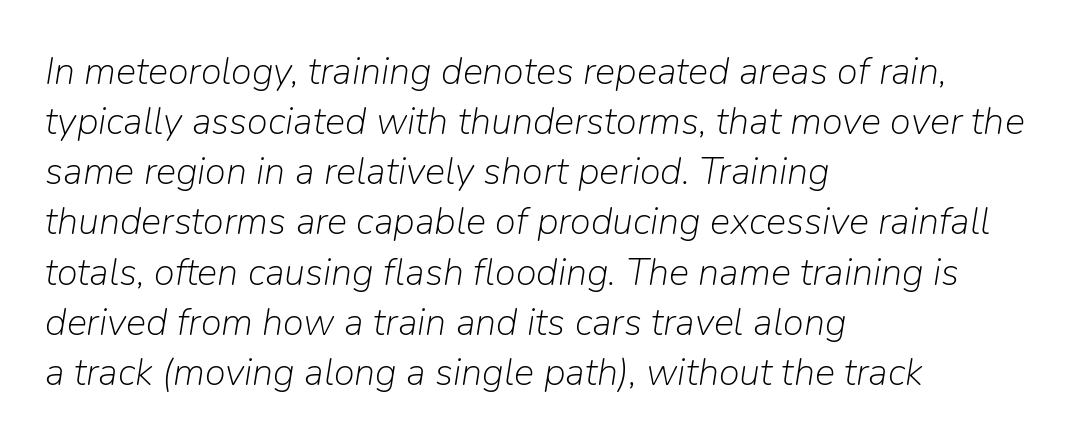
{"italic": "yes", "lean": "right", "slant_degrees": 9, "bold": "no", "weight": "light", "width": "normal", "stroke_contrast": "low", "x_height": "medium", "monospaced": "no", "underline": "no", "align": "left", "line_spacing": "normal", "line_spacing_ratio": 1.32, "letter_spacing": "normal", "letter_spacing_em": 0.0, "glyph_px": 38}
